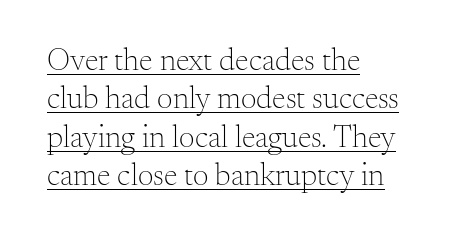
{"serif": "yes", "italic": "no", "bold": "no", "weight": "light", "width": "normal", "stroke_contrast": "medium", "x_height": "small", "monospaced": "no", "underline": "yes", "align": "left", "line_spacing_ratio": 1.24, "letter_spacing": "normal", "letter_spacing_em": 0.0, "glyph_px": 31}
